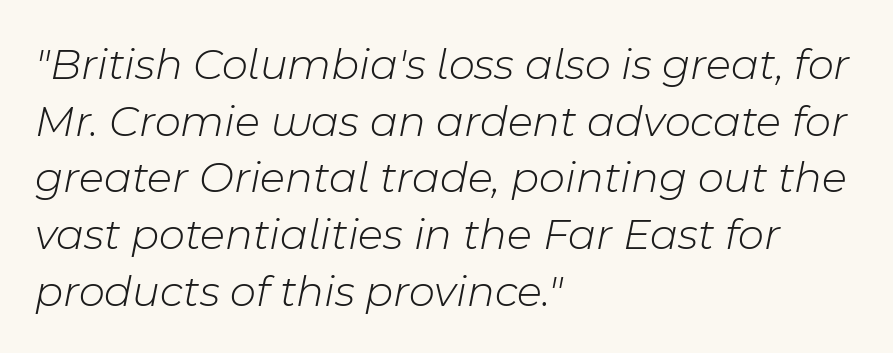
The image shows 45 px light type, italic (leaning right); set left-aligned, normal line spacing (1.26x), normal letter spacing, not underlined; low stroke contrast and a medium x-height.
